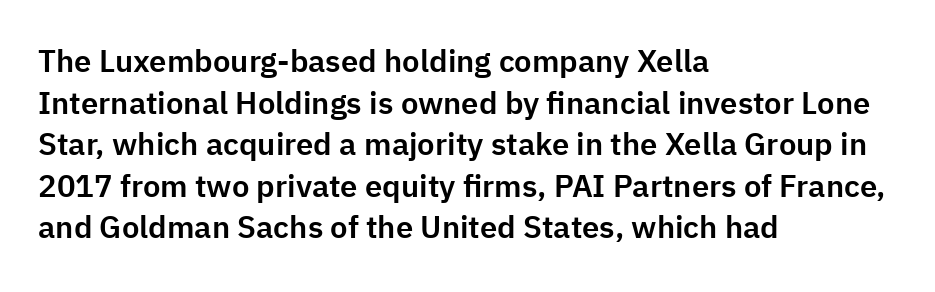
The lines are quadded left. In terms of posture, this sample is upright. No feet cap the strokes, marking this as sans-serif type. Each new line begins a customary step beneath the previous one.
